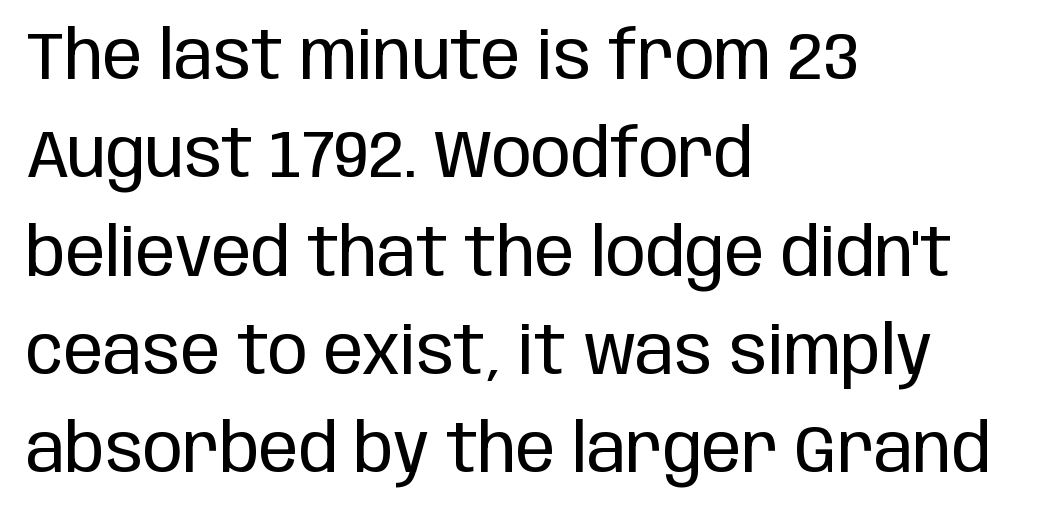
{"serif": "no", "italic": "no", "bold": "no", "weight": "regular", "width": "condensed", "stroke_contrast": "low", "x_height": "large", "monospaced": "no", "underline": "no", "align": "left", "line_spacing": "normal", "line_spacing_ratio": 1.49, "letter_spacing": "normal", "letter_spacing_em": 0.0, "glyph_px": 66}
